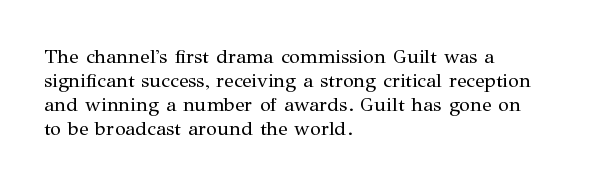
Q: Is the text bold? A: No.
Q: Is the text italic (slanted)? A: No, it is upright.
Q: Is the text underlined? A: No.
Q: How is the paragraph aligned? A: Left-aligned.
Q: Is the spacing between letters normal or unusually wide? A: Normal.
